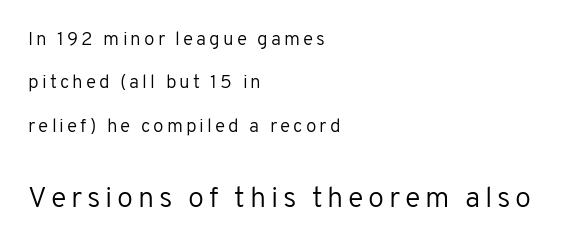
{"serif": "no", "italic": "no", "bold": "no", "weight": "regular", "width": "normal", "stroke_contrast": "low", "x_height": "medium", "monospaced": "no", "underline": "no", "align": "left", "line_spacing": "loose", "line_spacing_ratio": 2.28, "larger_block": "second", "size_ratio": 1.53, "glyph_px": 29}
